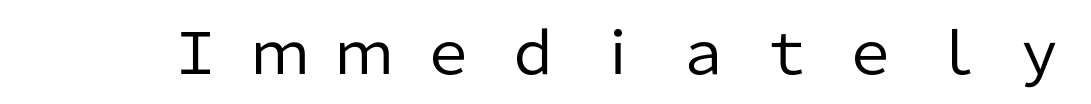
{"serif": "no", "italic": "no", "bold": "no", "weight": "regular", "width": "normal", "stroke_contrast": "low", "x_height": "medium", "monospaced": "no", "underline": "no", "letter_spacing": "wide", "letter_spacing_em": 0.48, "glyph_px": 57}
